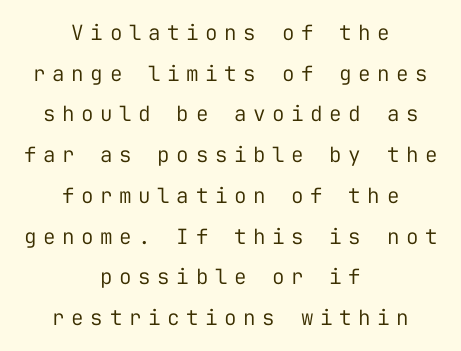
{"italic": "no", "bold": "no", "underline": "no", "align": "center", "line_spacing": "loose", "line_spacing_ratio": 1.94, "letter_spacing": "wide", "letter_spacing_em": 0.31, "glyph_px": 21}
